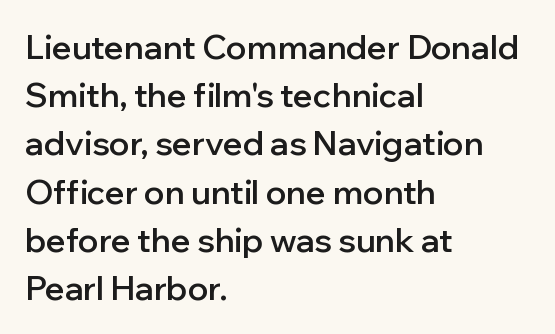
Posture: straight, roman, zero tilt. Bare-footed words on every line. Each new line begins a customary step beneath the previous one. No extra tracking has been applied to these lines. Every letter is mildly thick-stroked: semibold rather than bold. Is this a sans? Yes — the strokes have no serifs.
